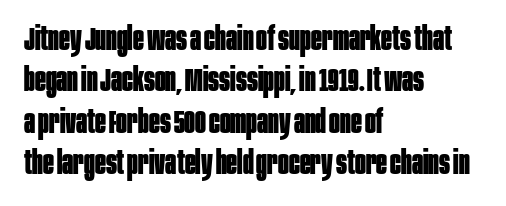
Q: Is the text bold? A: Yes.
Q: Is the text italic (slanted)? A: No, it is upright.
Q: Is the typeface a serif or a sans-serif typeface? A: Sans-serif.
Q: Is the text underlined? A: No.
Q: How is the paragraph aligned? A: Left-aligned.
Q: Is the spacing between letters normal or unusually wide? A: Normal.
Q: Is the spacing between lines tight, normal or loose? A: Normal.
Q: Width (condensed, normal, or wide)? A: Condensed.
Q: Stroke contrast? A: Low.
Q: x-height? A: Large.
Q: Monospaced? A: No.
